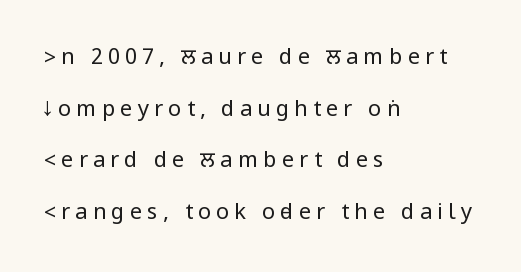
Q: Is the text bold? A: No.
Q: Is the text italic (slanted)? A: No, it is upright.
Q: Is the text underlined? A: No.
Q: How is the paragraph aligned? A: Left-aligned.
Q: Is the spacing between letters normal or unusually wide? A: Unusually wide.
Q: Is the spacing between lines tight, normal or loose? A: Loose.
